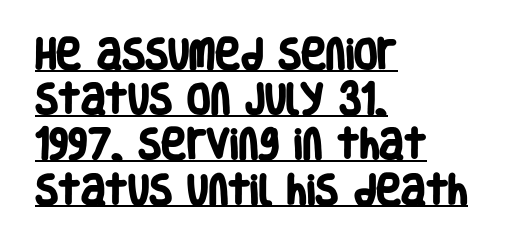
{"serif": "no", "bold": "yes", "weight": "heavy", "width": "condensed", "stroke_contrast": "low", "x_height": "large", "monospaced": "no", "underline": "yes", "align": "left", "line_spacing": "normal", "line_spacing_ratio": 1.33, "letter_spacing": "normal", "letter_spacing_em": 0.0, "glyph_px": 34}
